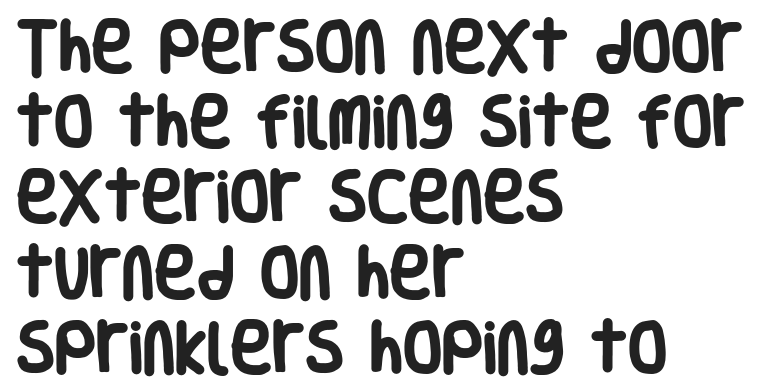
Q: Is the text bold? A: Yes.
Q: Is the text italic (slanted)? A: No, it is upright.
Q: Is the typeface a serif or a sans-serif typeface? A: Sans-serif.
Q: Is the text underlined? A: No.
Q: How is the paragraph aligned? A: Left-aligned.
Q: Is the spacing between letters normal or unusually wide? A: Normal.
Q: Is the spacing between lines tight, normal or loose? A: Normal.
Q: Width (condensed, normal, or wide)? A: Condensed.
Q: Stroke contrast? A: Low.
Q: x-height? A: Large.
Q: Monospaced? A: No.
